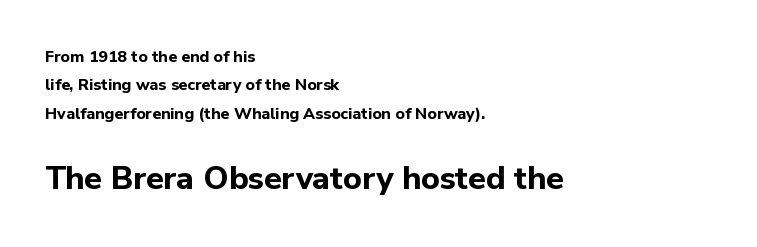
The image shows 32 px bold sans-serif type, upright; set left-aligned, line spacing 1.78x, normal letter spacing, not underlined; the second (bottom) block is 2.0x larger; low stroke contrast and a medium x-height.
